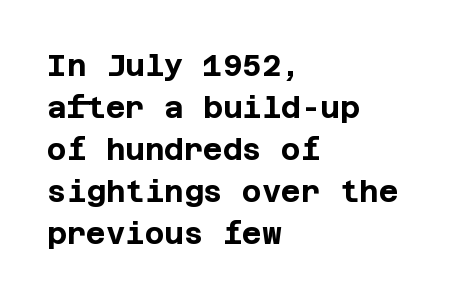
You can tell it's not italic because the verticals are truly vertical. Normally led — the rows are evenly, conventionally spaced. Each row of text sits above clean, open space. In terms of weight, the rendering is a true, heavy bold. Serifs: no, the terminals of the letterforms are clean.
